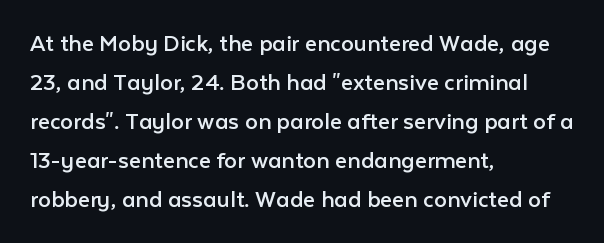
The image shows 26 px text type, upright; set left-aligned, normal line spacing (1.5x), normal letter spacing, not underlined.
